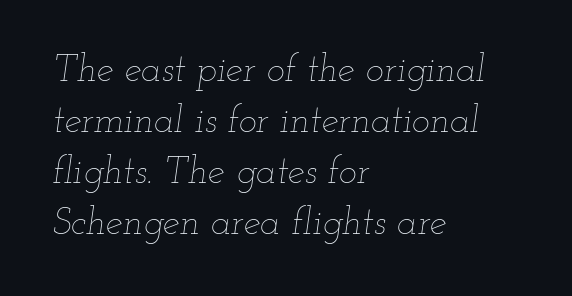
Underlining? Definitely not there. Would a proofreader flag this as italicized? Yes. The lines sit at an ordinary, default distance from one another. What stands out about the letter spacing? Nothing — it is the standard amount.
